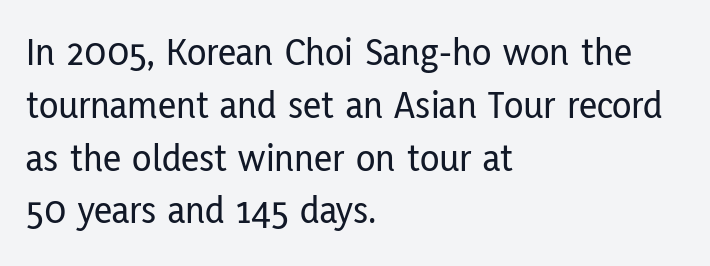
Q: Is the text italic (slanted)? A: No, it is upright.
Q: Is the typeface a serif or a sans-serif typeface? A: Sans-serif.
Q: Is the text underlined? A: No.
Q: How is the paragraph aligned? A: Left-aligned.
Q: Is the spacing between letters normal or unusually wide? A: Normal.
Q: Is the spacing between lines tight, normal or loose? A: Normal.
Q: Width (condensed, normal, or wide)? A: Condensed.
Q: Stroke contrast? A: Low.
Q: x-height? A: Medium.
Q: Monospaced? A: No.
